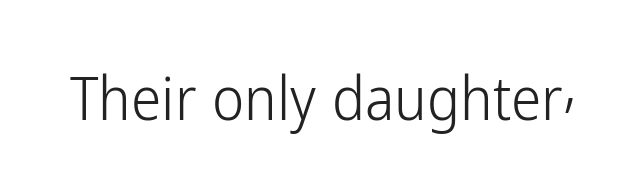
The gap between lines stays unmarked. Type style note: lacks serifs. Heaviness? Minimal to ordinary, like unemphasized prose. Tracking here is standard; glyphs follow each other at the usual distance. The letters stand straight up with perfectly vertical stems.
